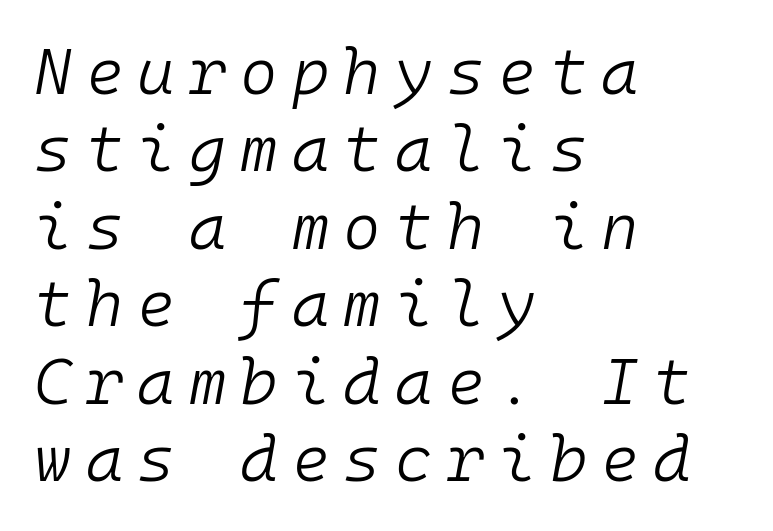
{"italic": "yes", "lean": "right", "slant_degrees": 10, "bold": "no", "weight": "light", "width": "normal", "stroke_contrast": "low", "x_height": "medium", "monospaced": "yes", "underline": "no", "align": "left", "line_spacing_ratio": 1.21, "letter_spacing": "wide", "letter_spacing_em": 0.22, "glyph_px": 64}
